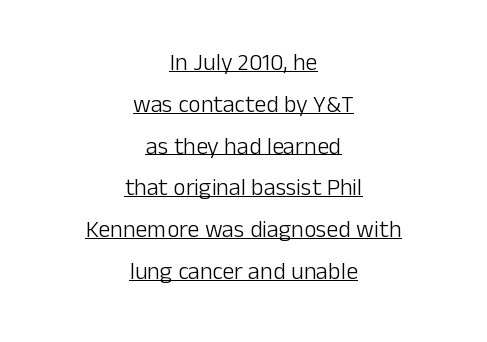
Q: Is the text bold? A: No.
Q: Is the text italic (slanted)? A: No, it is upright.
Q: Is the text underlined? A: Yes.
Q: How is the paragraph aligned? A: Centered.
Q: Is the spacing between letters normal or unusually wide? A: Normal.
